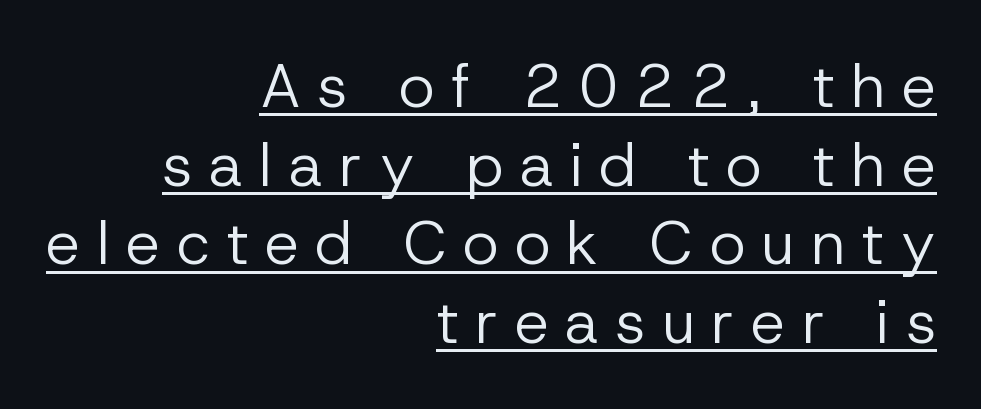
The image shows 61 px regular-weight sans-serif type, upright; set right-aligned, normal line spacing (1.29x), unusually wide letter spacing (+0.27 em), underlined; low stroke contrast and a medium x-height.
